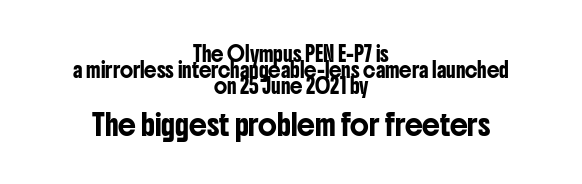
Q: Is the text italic (slanted)? A: No, it is upright.
Q: Is the text underlined? A: No.
Q: How is the paragraph aligned? A: Centered.
Q: Is the spacing between letters normal or unusually wide? A: Normal.
Q: Which block of text is set in a larger size, the first (top) or the second (bottom)? A: The second (bottom) one.
